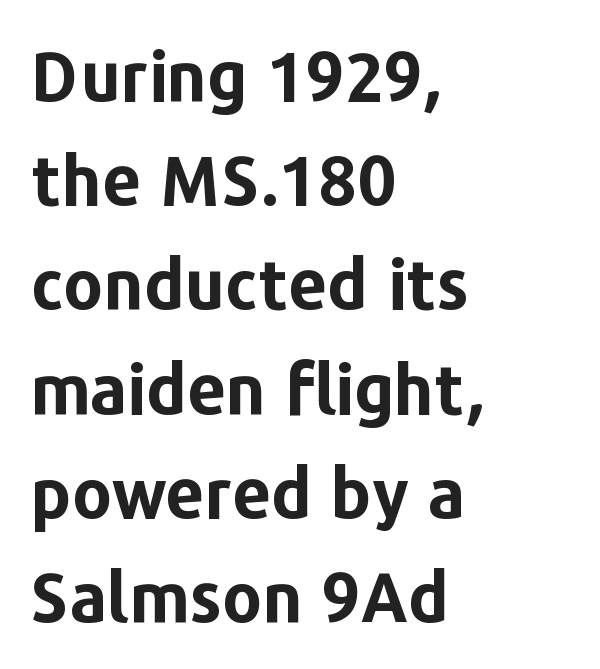
{"serif": "no", "italic": "no", "bold": "yes", "weight": "bold", "width": "normal", "stroke_contrast": "low", "x_height": "medium", "monospaced": "no", "underline": "no", "align": "left", "line_spacing": "normal", "line_spacing_ratio": 1.51, "letter_spacing": "normal", "letter_spacing_em": 0.0, "glyph_px": 69}
